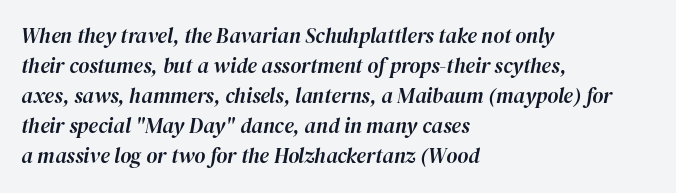
{"italic": "yes", "lean": "right", "slant_degrees": 12, "underline": "no", "align": "left", "line_spacing": "normal", "line_spacing_ratio": 1.43, "letter_spacing": "normal", "letter_spacing_em": 0.0, "glyph_px": 21}
